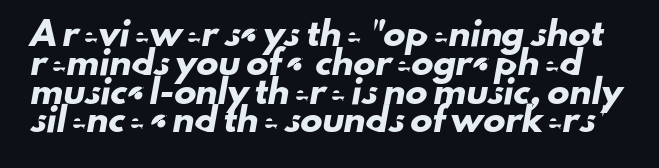
Q: Is the text underlined? A: No.
Q: Is the spacing between letters normal or unusually wide? A: Normal.
Q: Is the spacing between lines tight, normal or loose? A: Normal.
